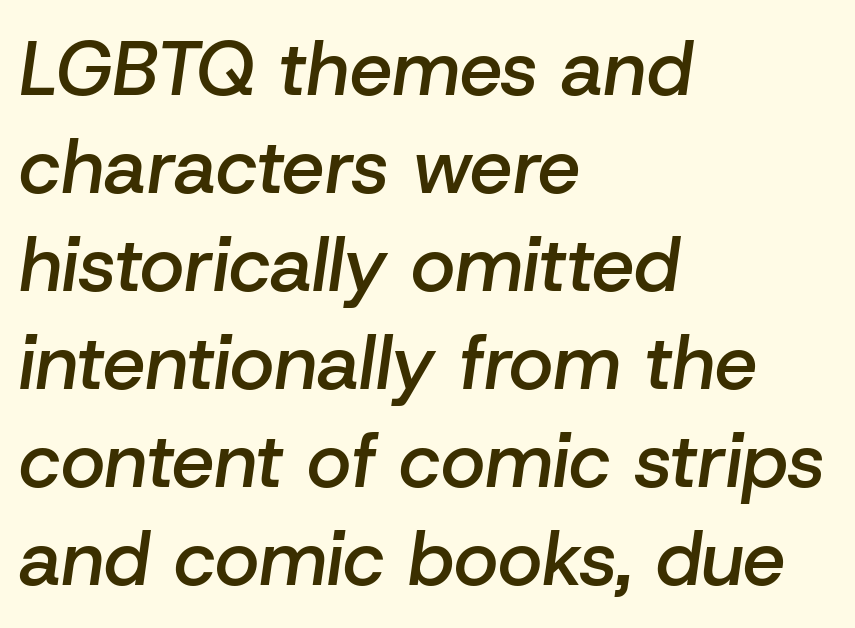
Q: Is the text bold? A: Semi-bold.
Q: Is the text italic (slanted)? A: Yes, it leans right by about 8 degrees.
Q: Is the text underlined? A: No.
Q: How is the paragraph aligned? A: Left-aligned.
Q: Is the spacing between letters normal or unusually wide? A: Normal.
Q: Is the spacing between lines tight, normal or loose? A: Normal.
Q: Width (condensed, normal, or wide)? A: Normal.
Q: Stroke contrast? A: Low.
Q: x-height? A: Medium.
Q: Monospaced? A: No.
